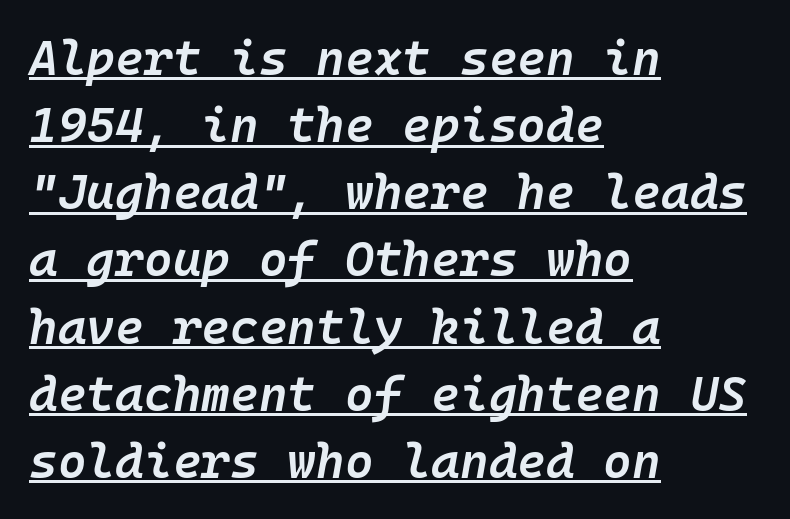
{"italic": "yes", "lean": "right", "slant_degrees": 10, "bold": "semi", "weight": "semibold", "width": "normal", "stroke_contrast": "low", "x_height": "medium", "monospaced": "yes", "underline": "yes", "align": "left", "line_spacing": "normal", "line_spacing_ratio": 1.37, "letter_spacing": "normal", "letter_spacing_em": 0.0, "glyph_px": 49}
